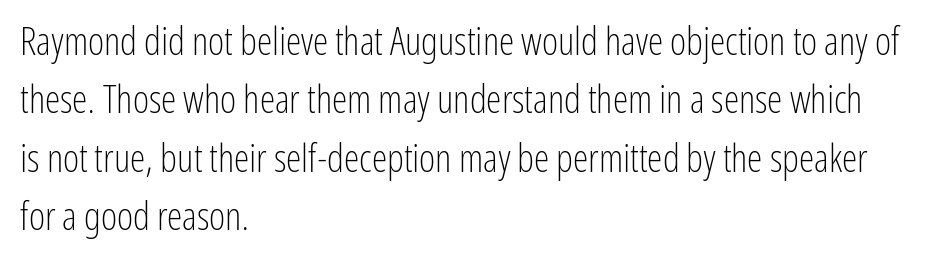
Q: Is the text bold? A: No.
Q: Is the text italic (slanted)? A: No, it is upright.
Q: Is the typeface a serif or a sans-serif typeface? A: Sans-serif.
Q: Is the text underlined? A: No.
Q: How is the paragraph aligned? A: Left-aligned.
Q: Is the spacing between letters normal or unusually wide? A: Normal.
Q: Is the spacing between lines tight, normal or loose? A: Normal.
Q: Width (condensed, normal, or wide)? A: Condensed.
Q: Stroke contrast? A: Low.
Q: x-height? A: Medium.
Q: Monospaced? A: No.
